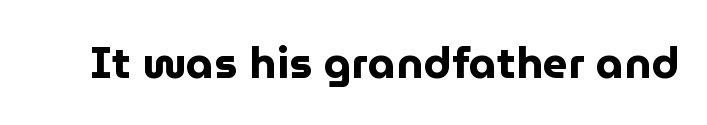
{"serif": "no", "italic": "no", "bold": "yes", "weight": "bold", "width": "normal", "stroke_contrast": "low", "x_height": "medium", "monospaced": "no", "underline": "no", "letter_spacing": "normal", "letter_spacing_em": 0.0, "glyph_px": 44}
